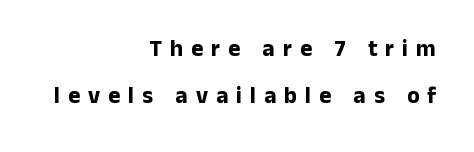
Q: Is the text bold? A: Yes.
Q: Is the text italic (slanted)? A: No, it is upright.
Q: Is the text underlined? A: No.
Q: How is the paragraph aligned? A: Right-aligned.
Q: Is the spacing between letters normal or unusually wide? A: Unusually wide.
Q: Is the spacing between lines tight, normal or loose? A: Loose.
